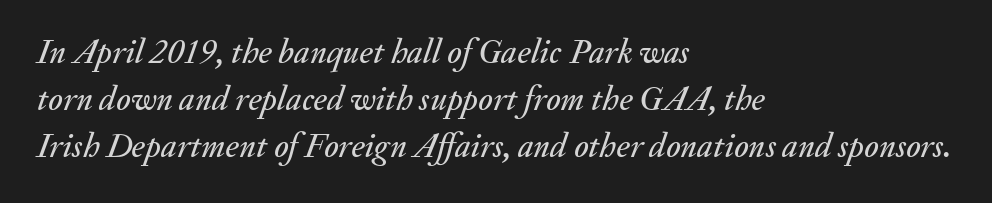
The image shows 34 px text type, italic (leaning right); set left-aligned, normal line spacing (1.38x), normal letter spacing, not underlined; medium stroke contrast and a small x-height.
